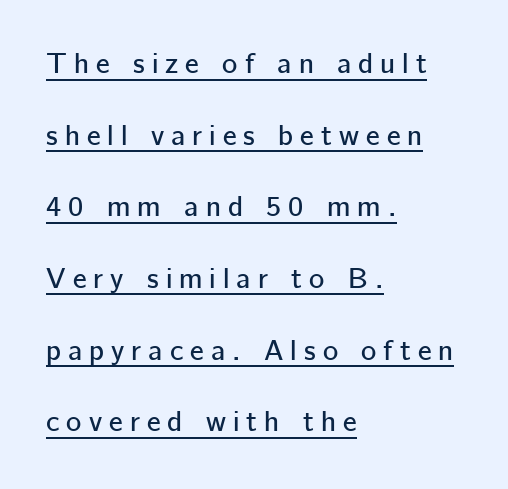
Q: Is the text italic (slanted)? A: No, it is upright.
Q: Is the typeface a serif or a sans-serif typeface? A: Sans-serif.
Q: Is the text underlined? A: Yes.
Q: How is the paragraph aligned? A: Left-aligned.
Q: Is the spacing between letters normal or unusually wide? A: Unusually wide.
Q: Is the spacing between lines tight, normal or loose? A: Loose.
Q: Width (condensed, normal, or wide)? A: Normal.
Q: Stroke contrast? A: Low.
Q: x-height? A: Medium.
Q: Monospaced? A: No.
